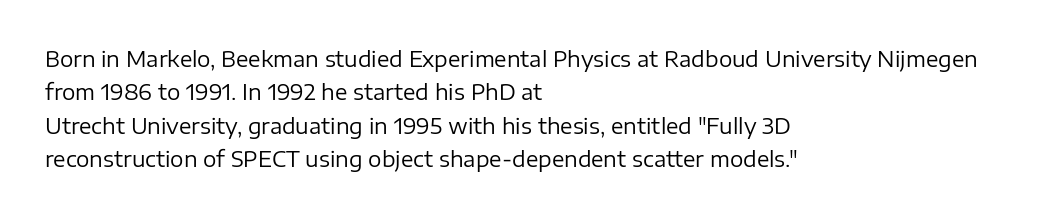
The image shows 21 px text type, upright; set left-aligned, normal line spacing (1.59x), normal letter spacing, not underlined.
